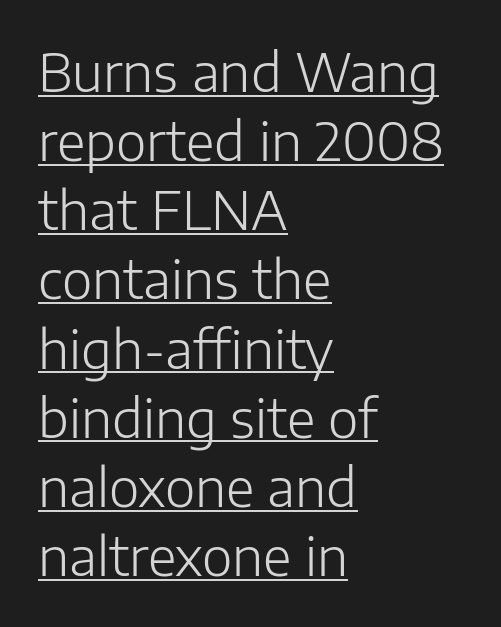
Varying glyph widths throughout — classic text-font behaviour. Horizontal bands of white between lines are of average thickness. In terms of letterform style, serifs are entirely absent. Quick note: underline on. The lettering holds an erect, upright posture throughout.
